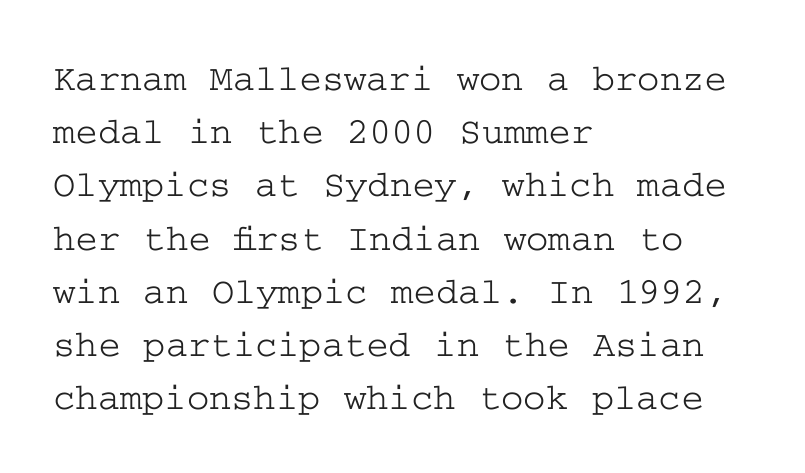
Font category for this specimen: serif. Horizontally, the lines are justified to the leading edge only. Bare-footed words on every line. Baseline-to-baseline distance is the conventional proportion of letter height.
